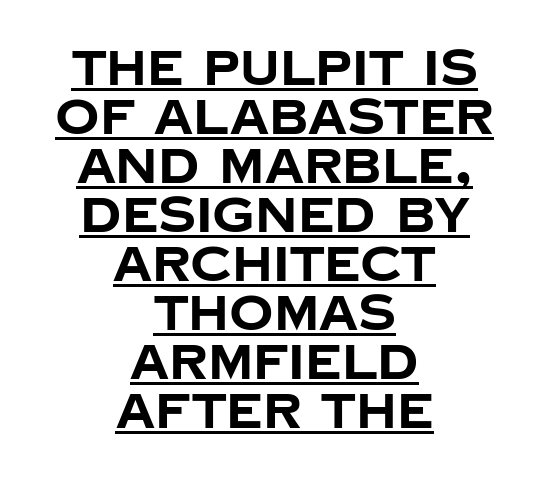
Q: Is the text bold? A: Yes.
Q: Is the text italic (slanted)? A: No, it is upright.
Q: Is the typeface a serif or a sans-serif typeface? A: Sans-serif.
Q: Is the text underlined? A: Yes.
Q: How is the paragraph aligned? A: Centered.
Q: Is the spacing between letters normal or unusually wide? A: Normal.
Q: Is the spacing between lines tight, normal or loose? A: Tight.
Q: Width (condensed, normal, or wide)? A: Normal.
Q: Stroke contrast? A: Low.
Q: x-height? A: Large.
Q: Monospaced? A: No.
